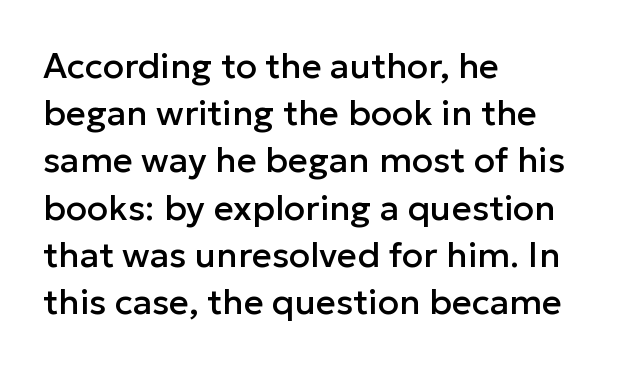
The image shows 35 px sans-serif type, upright; set left-aligned, normal line spacing (1.35x), normal letter spacing, not underlined; low stroke contrast and a medium x-height.
